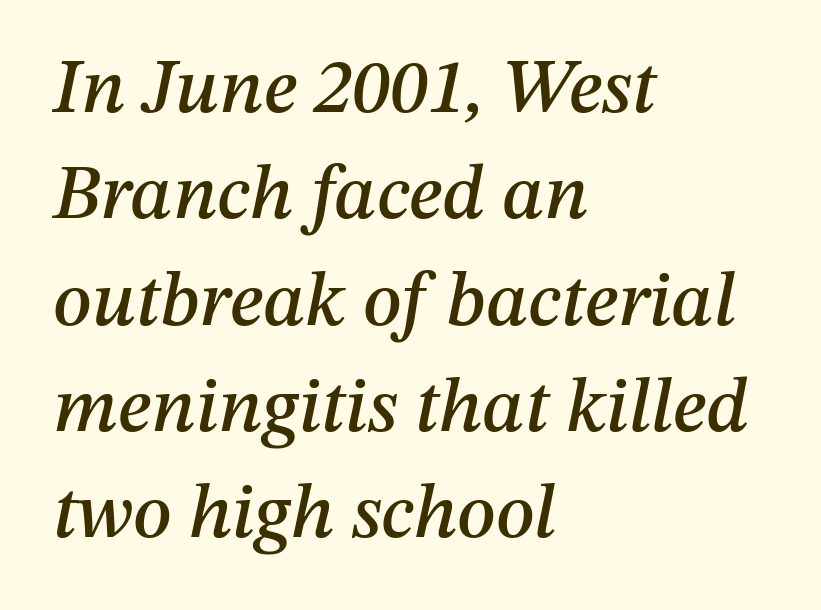
The image shows 77 px text type, italic (leaning right); set left-aligned, normal line spacing (1.38x), normal letter spacing, not underlined; medium stroke contrast and a medium x-height.
